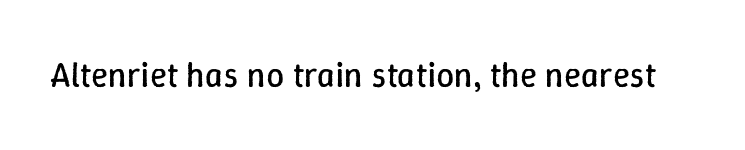
The image shows 35 px regular-weight type, upright; set normal letter spacing, not underlined; low stroke contrast and a medium x-height.
